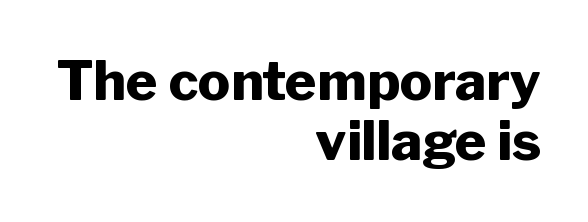
No italicization has been applied; the sample stays upright. The glyphs are unaccompanied by any horizontal stroke below them. The rendering uses natural spacing where letterforms have individual widths. The line-height multiplier appears low, near solid setting. Heavy, bold letterforms. A typesetter would label this face a sans.
